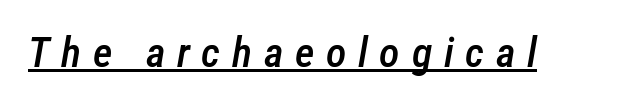
Q: Is the text bold? A: Semi-bold.
Q: Is the text italic (slanted)? A: Yes, it leans right by about 12 degrees.
Q: Is the text underlined? A: Yes.
Q: Is the spacing between letters normal or unusually wide? A: Unusually wide.
Q: Width (condensed, normal, or wide)? A: Condensed.
Q: Stroke contrast? A: Low.
Q: x-height? A: Medium.
Q: Monospaced? A: No.
